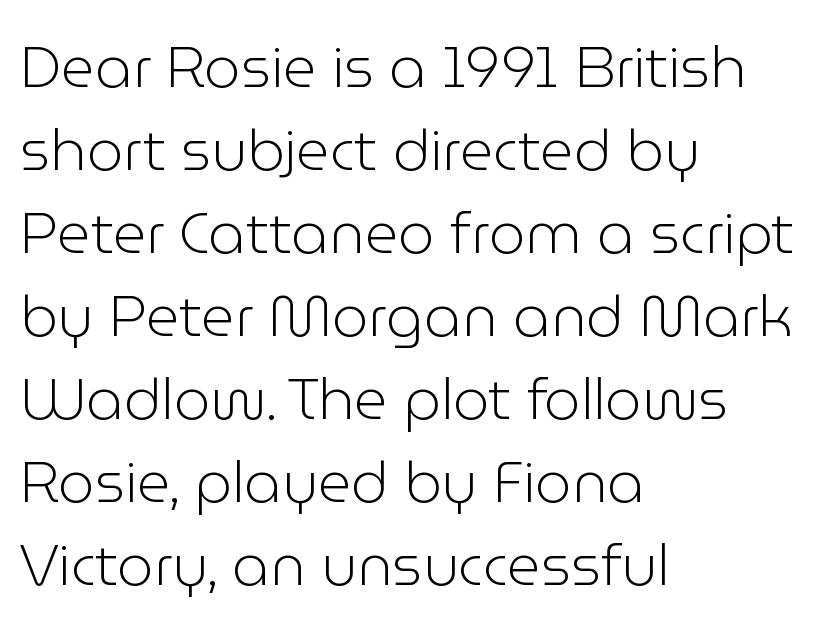
Bare-footed words on every line. Character widths vary here, with narrow letters taking less room than wide ones. The lines in this sample share a left origin and differ only in where they stop. Heft: none added — not bold. The letters stand straight up with perfectly vertical stems.
